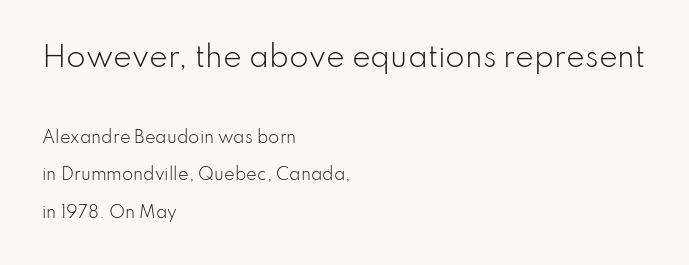
This sample trades compactness for vertical openness between lines. Ascenders rise straight up at ninety degrees. The rendering uses natural spacing where letterforms have individual widths. Teacher's note: observe the even left margin — that is flush-left alignment. Compared with a typical body face, this is equally light or lighter still. Has an underline been added? It has not.
